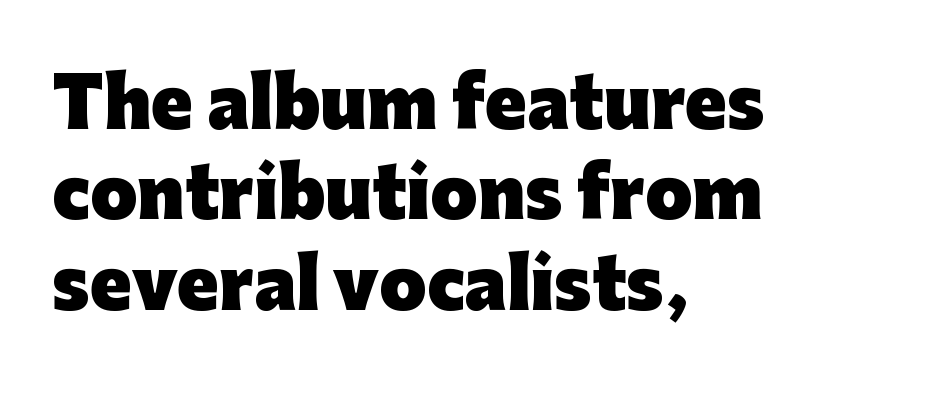
The image shows 68 px heavy sans-serif type, upright; set left-aligned, normal line spacing (1.33x), normal letter spacing, not underlined; low stroke contrast and a medium x-height.
